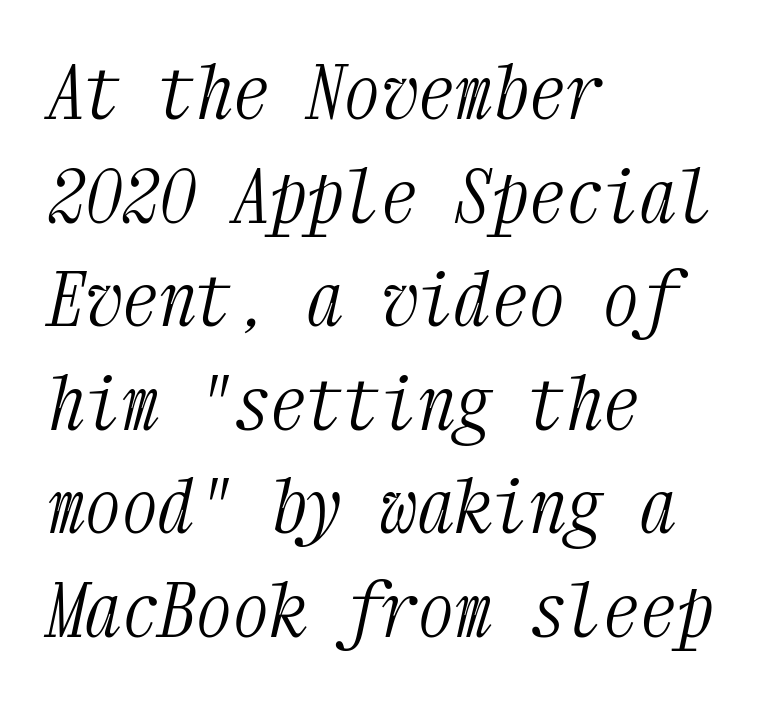
{"serif": "yes", "italic": "yes", "lean": "right", "slant_degrees": 12, "bold": "no", "weight": "light", "width": "condensed", "stroke_contrast": "medium", "x_height": "medium", "monospaced": "yes", "underline": "no", "align": "left", "line_spacing": "normal", "line_spacing_ratio": 1.4, "letter_spacing": "normal", "letter_spacing_em": 0.0, "glyph_px": 74}
